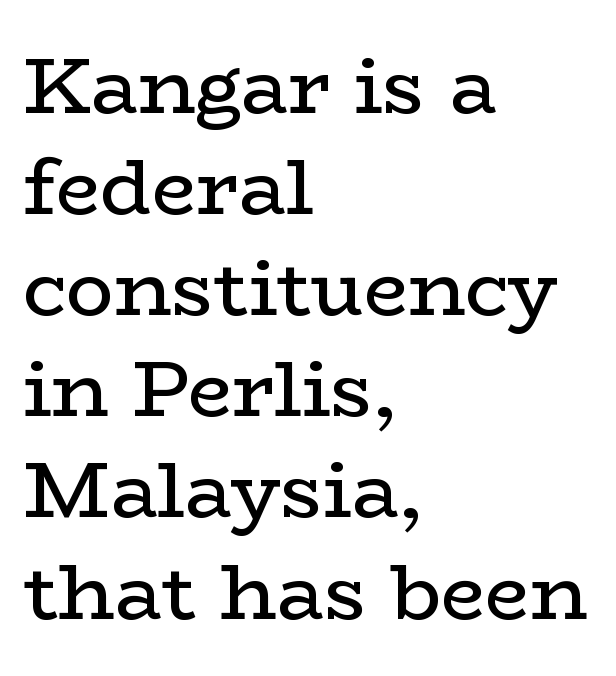
Q: Is the text bold? A: No.
Q: Is the text italic (slanted)? A: No, it is upright.
Q: Is the typeface a serif or a sans-serif typeface? A: Serif.
Q: Is the text underlined? A: No.
Q: How is the paragraph aligned? A: Left-aligned.
Q: Is the spacing between letters normal or unusually wide? A: Normal.
Q: Is the spacing between lines tight, normal or loose? A: Normal.
Q: Width (condensed, normal, or wide)? A: Wide.
Q: Stroke contrast? A: Low.
Q: x-height? A: Medium.
Q: Monospaced? A: No.
